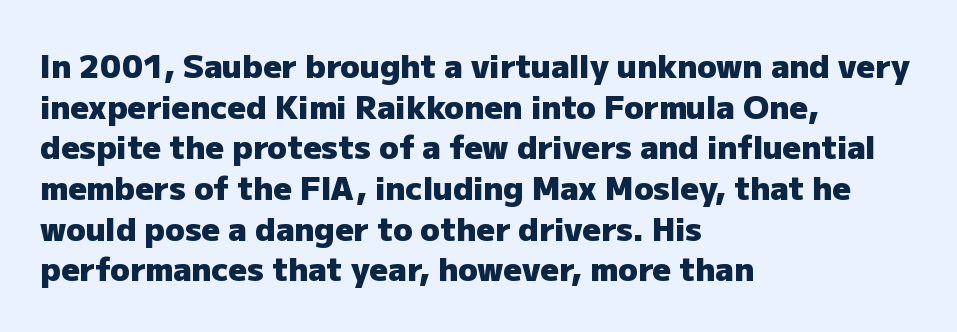
{"serif": "no", "italic": "no", "bold": "yes", "weight": "heavy", "width": "normal", "stroke_contrast": "low", "x_height": "medium", "monospaced": "no", "underline": "no", "align": "left", "line_spacing": "normal", "line_spacing_ratio": 1.27, "letter_spacing": "normal", "letter_spacing_em": 0.0, "glyph_px": 32}
